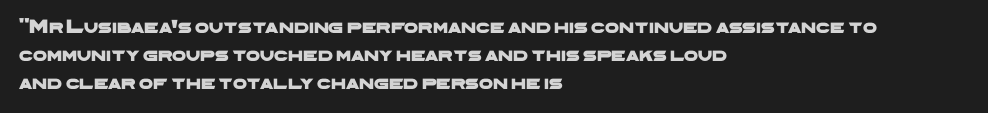
Q: Is the text underlined? A: No.
Q: How is the paragraph aligned? A: Left-aligned.
Q: Is the spacing between letters normal or unusually wide? A: Normal.
Q: Is the spacing between lines tight, normal or loose? A: Normal.
